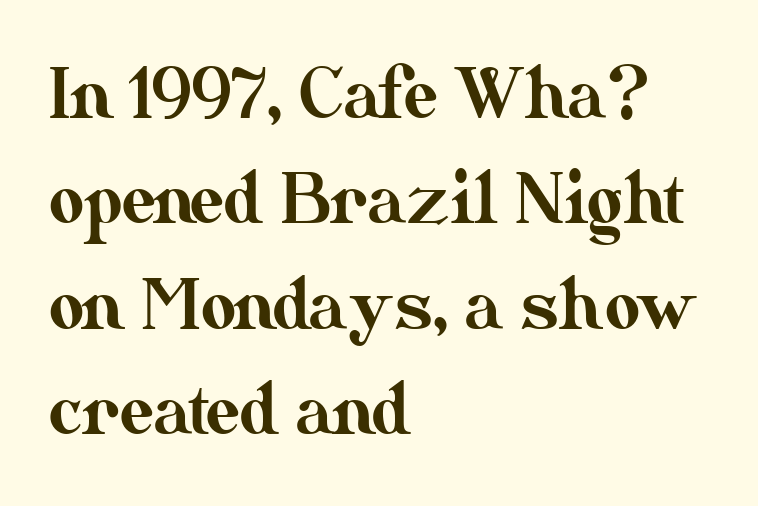
Is there much room between lines? A standard amount, neither cramped nor airy. Upright lettering throughout. Words float on clear page, feet unadorned. These lines are rendered in a variable-pitch font. The horizontal fit of the characters is conventional and even.
